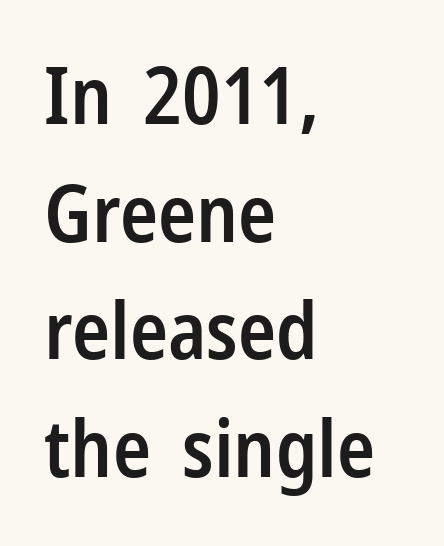
Q: Is the text bold? A: Semi-bold.
Q: Is the text italic (slanted)? A: No, it is upright.
Q: Is the typeface a serif or a sans-serif typeface? A: Sans-serif.
Q: Is the text underlined? A: No.
Q: How is the paragraph aligned? A: Left-aligned.
Q: Is the spacing between letters normal or unusually wide? A: Normal.
Q: Is the spacing between lines tight, normal or loose? A: Normal.
Q: Width (condensed, normal, or wide)? A: Condensed.
Q: Stroke contrast? A: Low.
Q: x-height? A: Medium.
Q: Monospaced? A: No.
